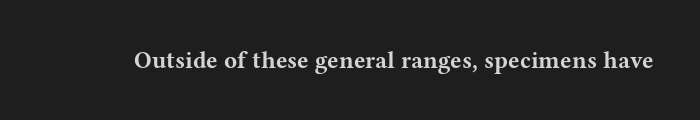
What stands out about the letter spacing? Nothing — it is the standard amount. Upright lettering throughout. Bold? Absolutely — the strokes are thick and heavy. The glyphs are unaccompanied by any horizontal stroke below them.
